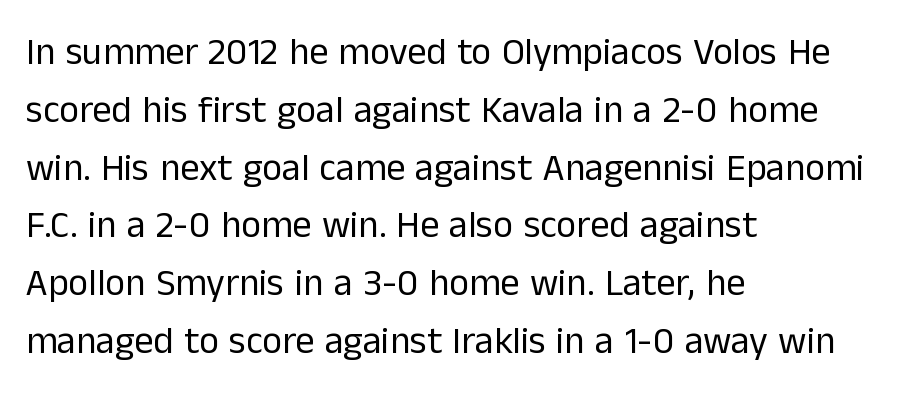
The image shows 38 px regular-weight sans-serif type, upright; set left-aligned, normal line spacing (1.52x), normal letter spacing, not underlined; low stroke contrast and a medium x-height.
